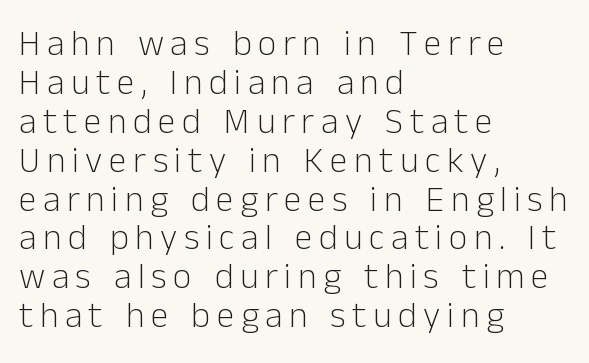
The image shows 36 px light sans-serif type, upright; set left-aligned, tight line spacing (1.08x), not underlined; low stroke contrast and a medium x-height.
